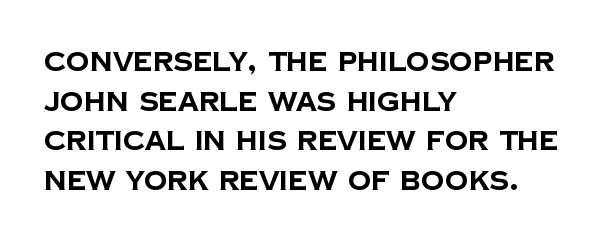
Q: Is the text bold? A: Yes.
Q: Is the text underlined? A: No.
Q: How is the paragraph aligned? A: Left-aligned.
Q: Is the spacing between letters normal or unusually wide? A: Normal.
Q: Is the spacing between lines tight, normal or loose? A: Normal.
